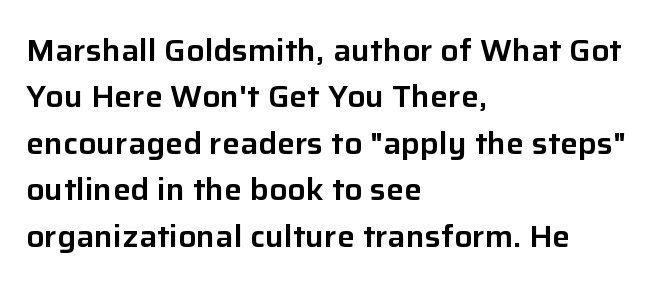
Q: Is the text italic (slanted)? A: No, it is upright.
Q: Is the typeface a serif or a sans-serif typeface? A: Sans-serif.
Q: Is the text underlined? A: No.
Q: How is the paragraph aligned? A: Left-aligned.
Q: Is the spacing between letters normal or unusually wide? A: Normal.
Q: Is the spacing between lines tight, normal or loose? A: Normal.
Q: Width (condensed, normal, or wide)? A: Normal.
Q: Stroke contrast? A: Low.
Q: x-height? A: Medium.
Q: Monospaced? A: No.
